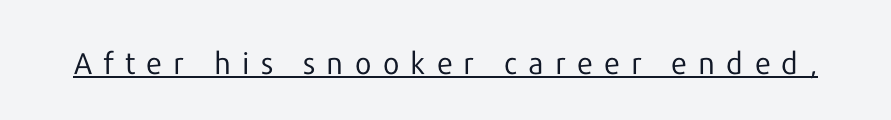
The image shows 30 px regular-weight sans-serif type, upright; set unusually wide letter spacing (+0.38 em), underlined; low stroke contrast and a medium x-height.
